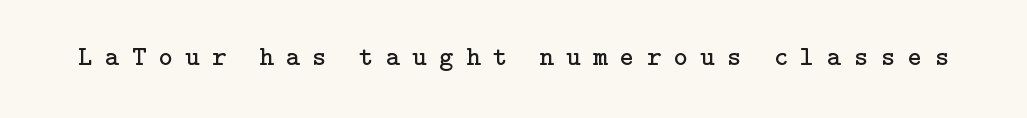
The image shows 27 px text type, upright; set unusually wide letter spacing (+0.47 em), not underlined.
